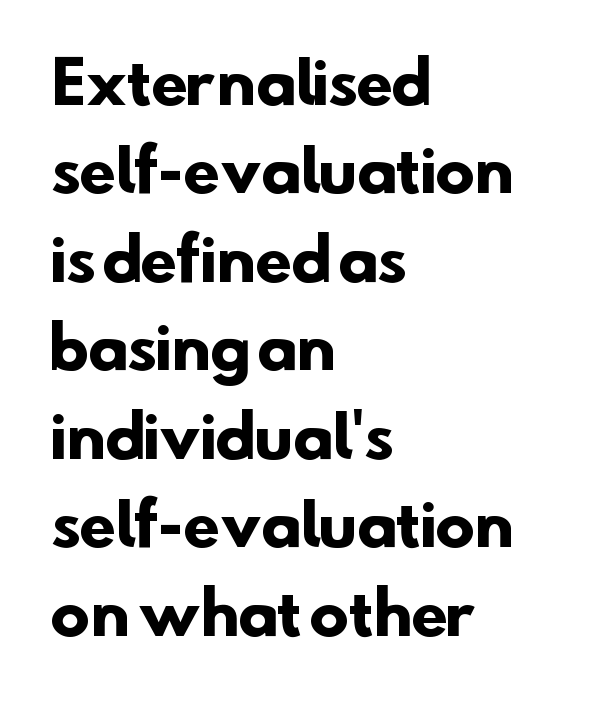
Q: Is the text bold? A: Yes.
Q: Is the typeface a serif or a sans-serif typeface? A: Sans-serif.
Q: Is the text underlined? A: No.
Q: How is the paragraph aligned? A: Left-aligned.
Q: Is the spacing between letters normal or unusually wide? A: Normal.
Q: Is the spacing between lines tight, normal or loose? A: Normal.
Q: Width (condensed, normal, or wide)? A: Normal.
Q: Stroke contrast? A: Low.
Q: x-height? A: Small.
Q: Monospaced? A: No.
